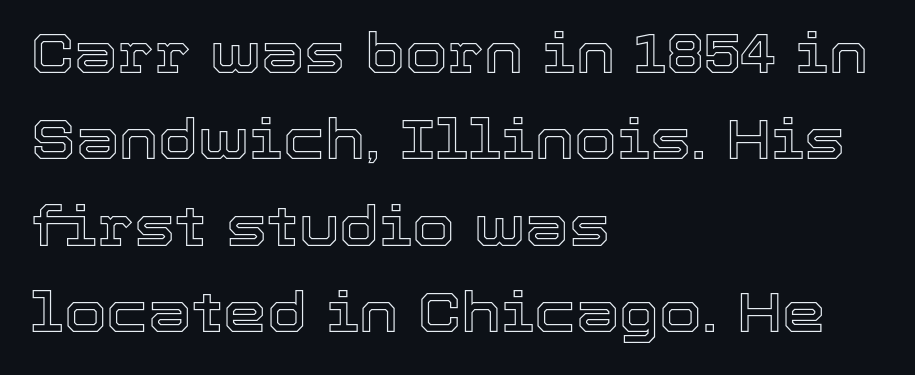
Think of a printed novel: that variable character pitch is what you see here. If you measured baseline to baseline, you'd find a middling distance. The specimen reads as upright at a glance. A typesetter would call this zero additional tracking.
